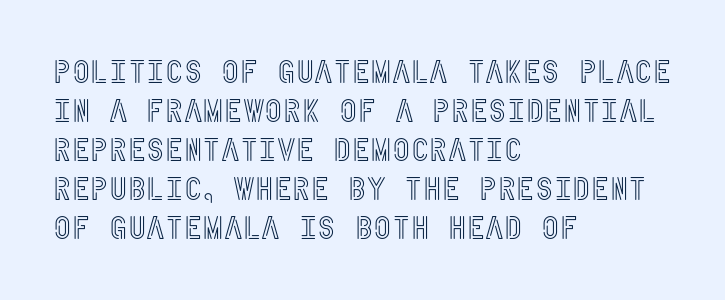
{"italic": "no", "width": "condensed", "x_height": "large", "underline": "no", "align": "left", "line_spacing_ratio": 1.22, "letter_spacing": "normal", "letter_spacing_em": 0.0, "glyph_px": 32}
